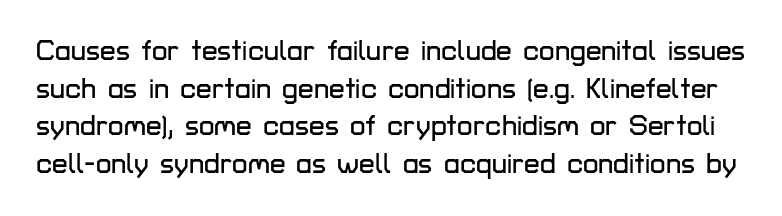
{"serif": "no", "italic": "no", "width": "normal", "stroke_contrast": "low", "x_height": "medium", "monospaced": "no", "underline": "no", "line_spacing": "normal", "line_spacing_ratio": 1.34, "letter_spacing": "normal", "letter_spacing_em": 0.0, "glyph_px": 28}
